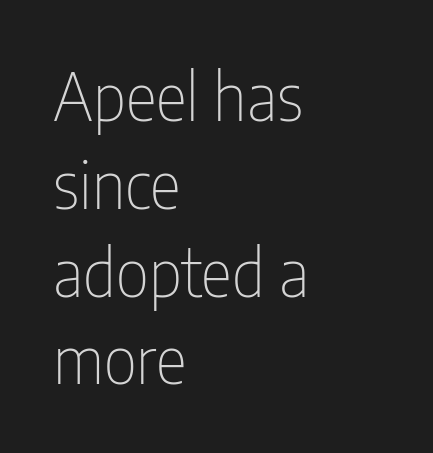
{"serif": "no", "italic": "no", "bold": "no", "weight": "thin", "width": "condensed", "stroke_contrast": "low", "x_height": "medium", "monospaced": "no", "underline": "no", "align": "left", "line_spacing": "normal", "line_spacing_ratio": 1.33, "letter_spacing": "normal", "letter_spacing_em": 0.0, "glyph_px": 66}
